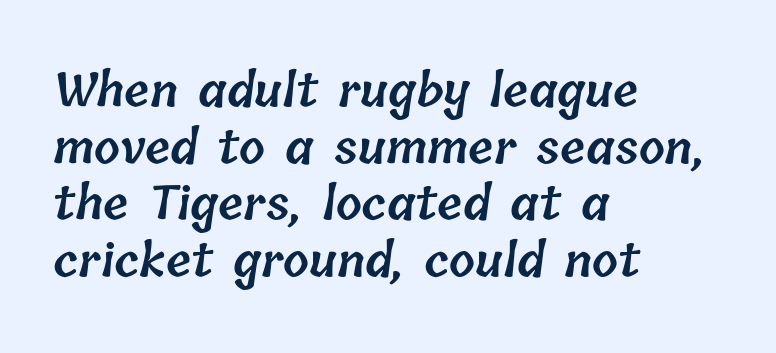
The image shows 46 px semibold type; set left-aligned, line spacing 1.23x, normal letter spacing, not underlined; low stroke contrast and a medium x-height.
